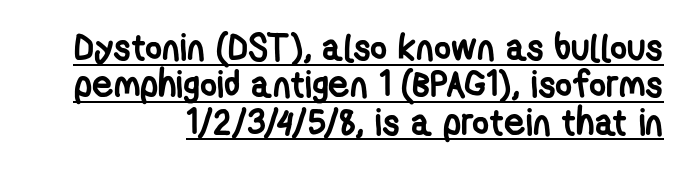
Q: Is the text bold? A: Yes.
Q: Is the typeface a serif or a sans-serif typeface? A: Sans-serif.
Q: Is the text underlined? A: Yes.
Q: How is the paragraph aligned? A: Right-aligned.
Q: Is the spacing between letters normal or unusually wide? A: Normal.
Q: Is the spacing between lines tight, normal or loose? A: Tight.
Q: Width (condensed, normal, or wide)? A: Condensed.
Q: Stroke contrast? A: Low.
Q: x-height? A: Medium.
Q: Monospaced? A: No.
